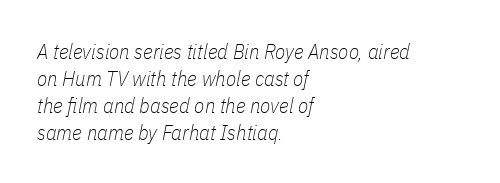
The image shows 21 px text type, italic (leaning right); set left-aligned, normal line spacing (1.28x), normal letter spacing, not underlined.
